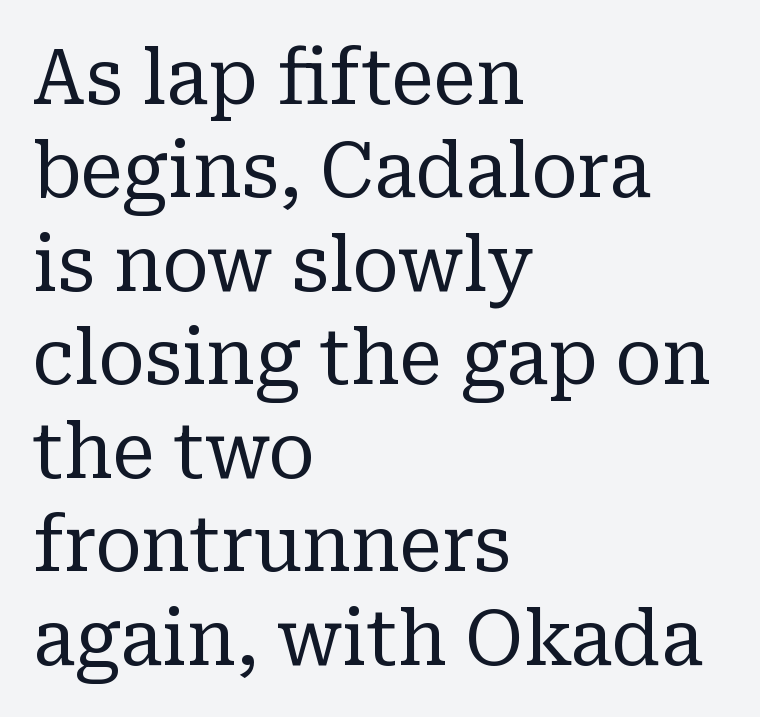
Q: Is the text bold? A: No.
Q: Is the text italic (slanted)? A: No, it is upright.
Q: Is the typeface a serif or a sans-serif typeface? A: Serif.
Q: Is the text underlined? A: No.
Q: How is the paragraph aligned? A: Left-aligned.
Q: Is the spacing between letters normal or unusually wide? A: Normal.
Q: Width (condensed, normal, or wide)? A: Normal.
Q: Stroke contrast? A: Low.
Q: x-height? A: Medium.
Q: Monospaced? A: No.
